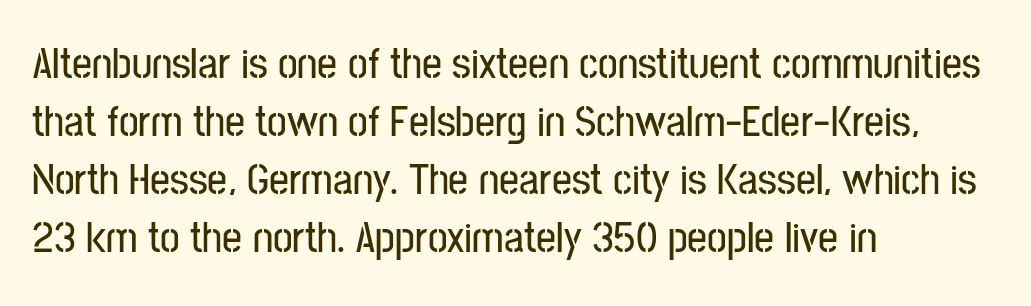
The image shows 44 px condensed sans-serif type, upright; set left-aligned, normal line spacing (1.32x), normal letter spacing, not underlined; low stroke contrast and a medium x-height.
